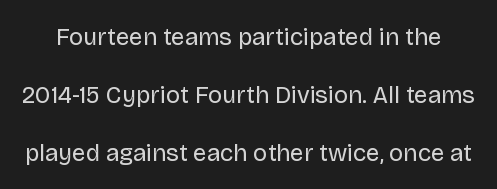
Loosely led — the rows are spread out. Standard letterfit; no display-style spreading of the glyphs. Ascenders rise straight up at ninety degrees. Lines of text with bare space underneath. No chunkiness to these letters — they're not bold.
